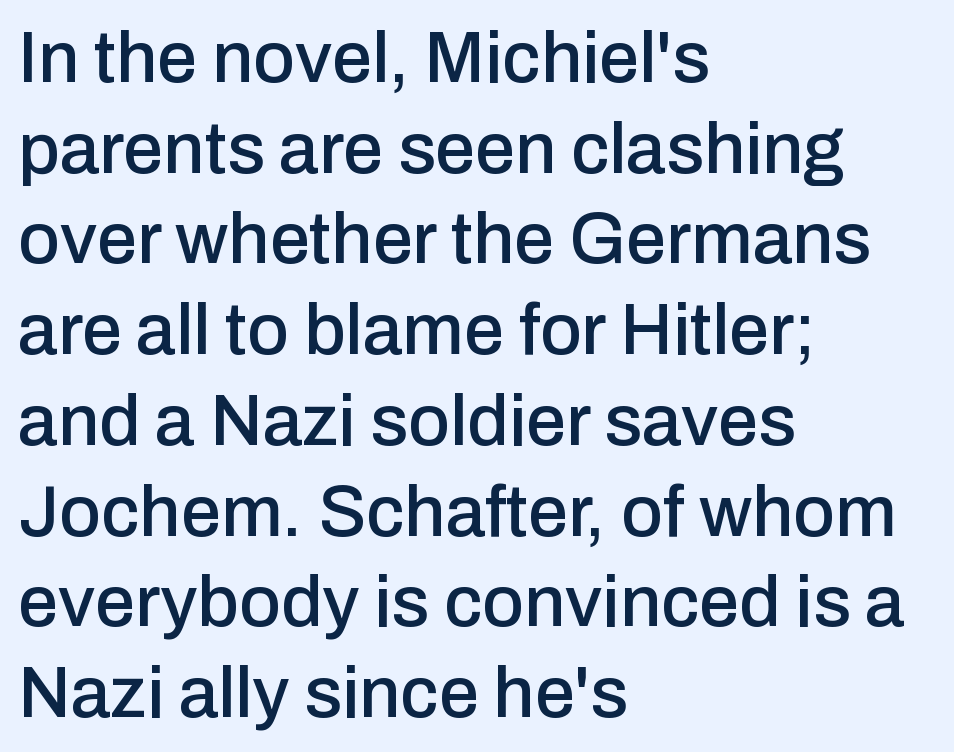
Observe the absence of serifs on each vertical stroke in this sample. Which margin do the lines hug? The left one — the right edge is uneven. Here the designer chose a conventional face with non-uniform glyph widths. Underline: absent. The passage shown stacks its lines at a standard gap.
